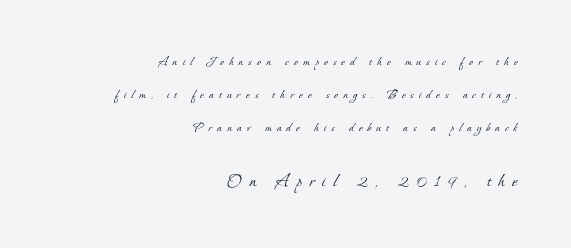
Q: Is the text bold? A: No.
Q: Is the text underlined? A: No.
Q: How is the paragraph aligned? A: Right-aligned.
Q: Is the spacing between letters normal or unusually wide? A: Unusually wide.
Q: Is the spacing between lines tight, normal or loose? A: Loose.
Q: Which block of text is set in a larger size, the first (top) or the second (bottom)? A: The second (bottom) one.
